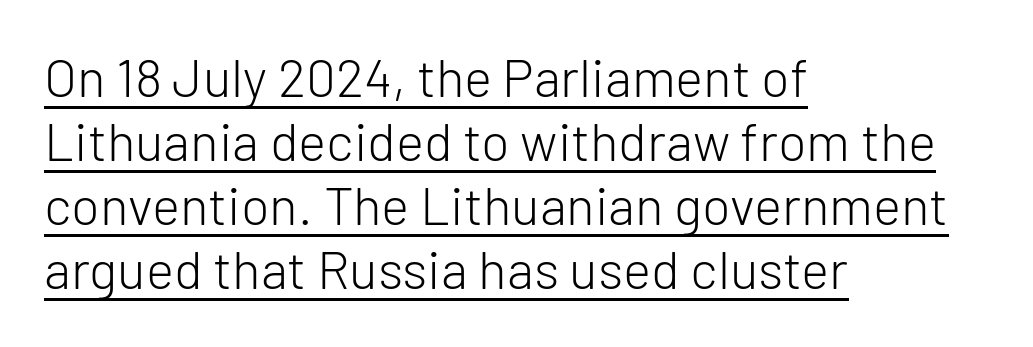
Grotesque or geometric, the face here clearly has no serifs. Each line starts at the same left margin while the right side varies. The letters look calm and open, with moderate or lighter stems. Note the varied advance widths — an 'i' is clearly narrower than an 'm'. Each line of the rendering has a horizontal stroke beneath the glyphs. Ascenders rise straight up at ninety degrees.
